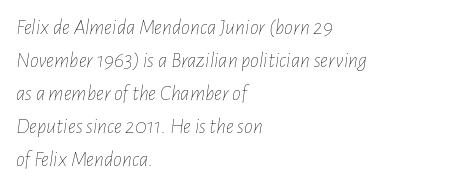
{"italic": "yes", "lean": "right", "slant_degrees": 7, "bold": "no", "underline": "no", "align": "left", "line_spacing": "normal", "line_spacing_ratio": 1.5, "letter_spacing": "normal", "letter_spacing_em": 0.0, "glyph_px": 22}
